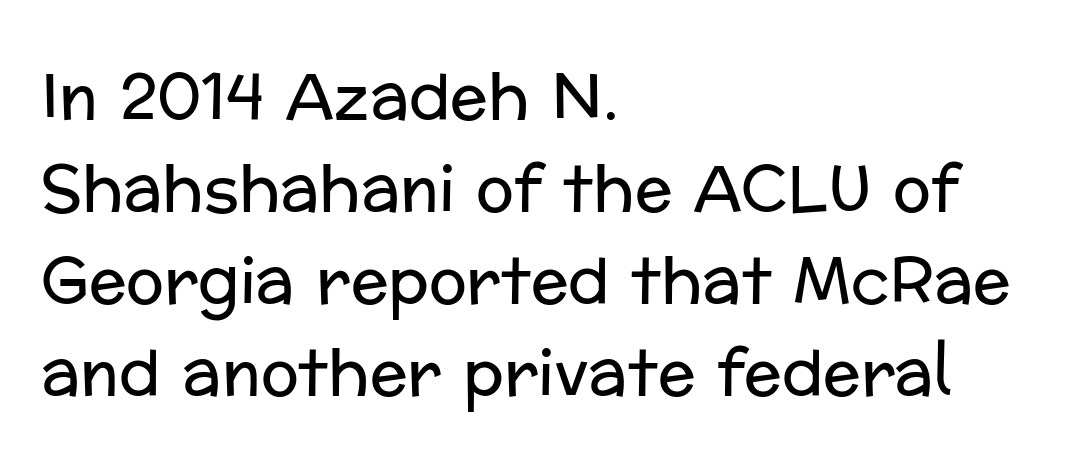
Q: Is the text bold? A: No.
Q: Is the text italic (slanted)? A: No, it is upright.
Q: Is the typeface a serif or a sans-serif typeface? A: Sans-serif.
Q: Is the text underlined? A: No.
Q: How is the paragraph aligned? A: Left-aligned.
Q: Is the spacing between letters normal or unusually wide? A: Normal.
Q: Is the spacing between lines tight, normal or loose? A: Normal.
Q: Width (condensed, normal, or wide)? A: Normal.
Q: Stroke contrast? A: Low.
Q: x-height? A: Medium.
Q: Monospaced? A: No.
